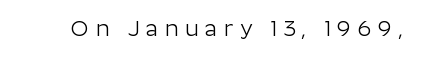
{"italic": "no", "bold": "no", "underline": "no", "letter_spacing": "wide", "letter_spacing_em": 0.31, "glyph_px": 22}
